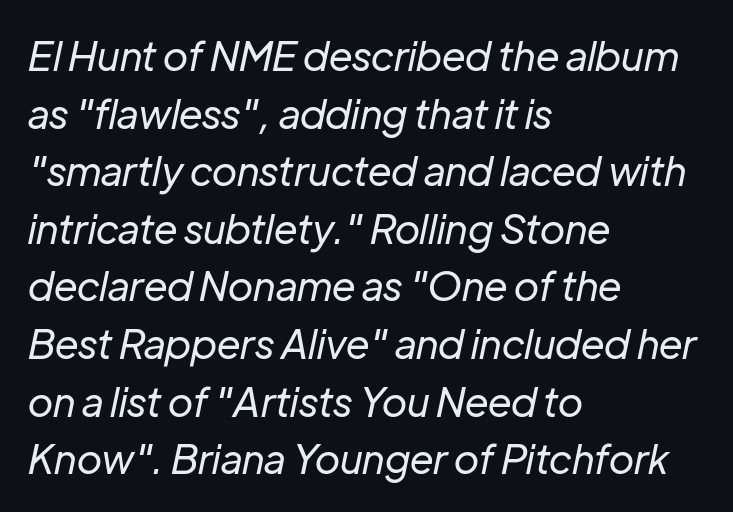
Nobody drew a line under any word here. This is oblique type, the kind used for emphasis or titles. Horizontal alignment here is leftward, the default for most running prose. Think of a printed novel: that variable character pitch is what you see here. Stems and bowls with no extra thickness — not bold.
